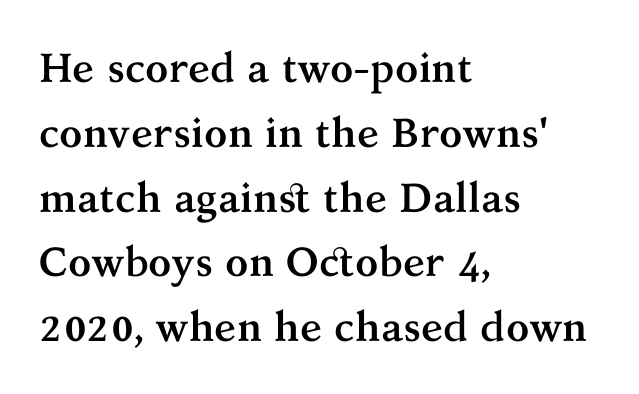
{"serif": "yes", "italic": "no", "bold": "yes", "weight": "semibold", "width": "normal", "stroke_contrast": "medium", "x_height": "medium", "monospaced": "no", "underline": "no", "align": "left", "line_spacing": "normal", "line_spacing_ratio": 1.58, "letter_spacing": "normal", "letter_spacing_em": 0.0, "glyph_px": 41}
